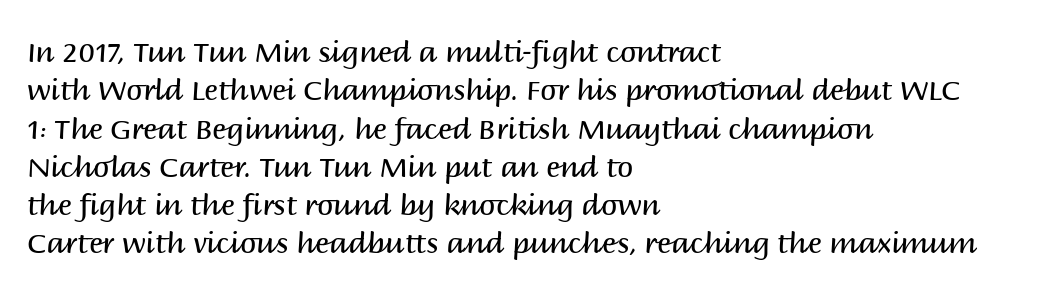
Q: Is the text bold? A: No.
Q: Is the text italic (slanted)? A: Yes.
Q: Is the typeface a serif or a sans-serif typeface? A: Sans-serif.
Q: Is the text underlined? A: No.
Q: How is the paragraph aligned? A: Left-aligned.
Q: Is the spacing between letters normal or unusually wide? A: Normal.
Q: Is the spacing between lines tight, normal or loose? A: Normal.
Q: Width (condensed, normal, or wide)? A: Normal.
Q: Stroke contrast? A: Medium.
Q: x-height? A: Large.
Q: Monospaced? A: No.
